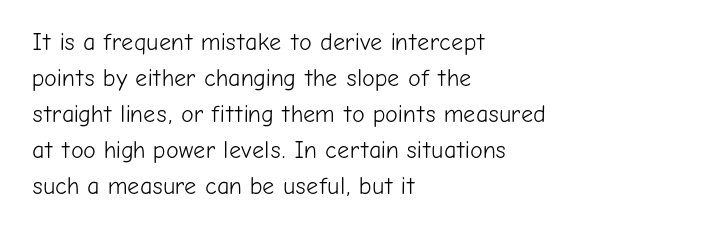
{"italic": "no", "bold": "no", "underline": "no", "align": "left", "line_spacing": "normal", "line_spacing_ratio": 1.5, "letter_spacing": "normal", "letter_spacing_em": 0.0, "glyph_px": 24}
